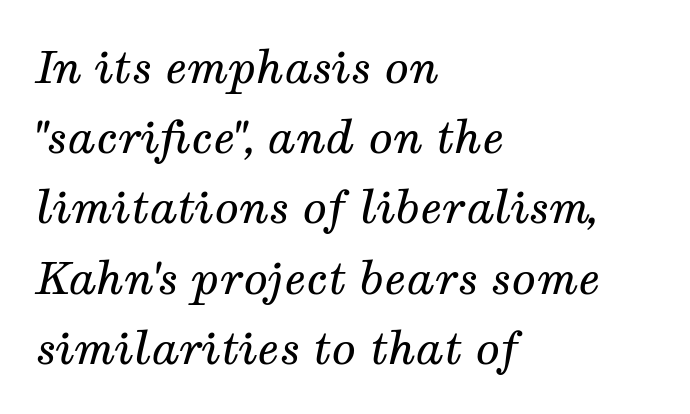
The image shows 45 px regular-weight serif type, italic (leaning right); set left-aligned, normal line spacing (1.56x), normal letter spacing, not underlined; medium stroke contrast and a medium x-height.
